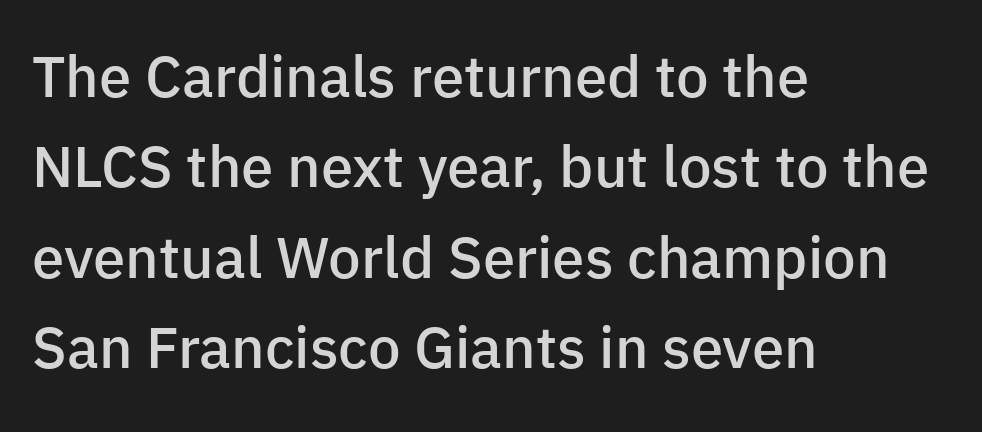
One glance says typical: line gaps are just what's usual. Serifs: no, the terminals of the letterforms are clean. Just letters on the line, the space beneath them empty. A student would call this left alignment; a typographer would say flush left, rag right. Typesetter's note: demi weight, one step under bold.
